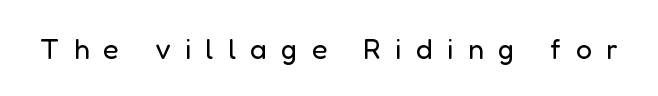
{"serif": "no", "italic": "no", "bold": "no", "weight": "regular", "width": "normal", "stroke_contrast": "low", "x_height": "medium", "monospaced": "no", "underline": "no", "letter_spacing": "wide", "letter_spacing_em": 0.49, "glyph_px": 29}
